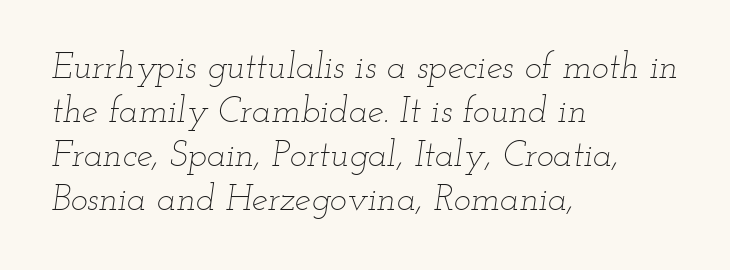
{"italic": "yes", "lean": "right", "slant_degrees": 12, "bold": "no", "weight": "thin", "width": "wide", "stroke_contrast": "low", "x_height": "small", "monospaced": "no", "underline": "no", "align": "left", "line_spacing_ratio": 1.22, "letter_spacing": "normal", "letter_spacing_em": 0.0, "glyph_px": 36}
